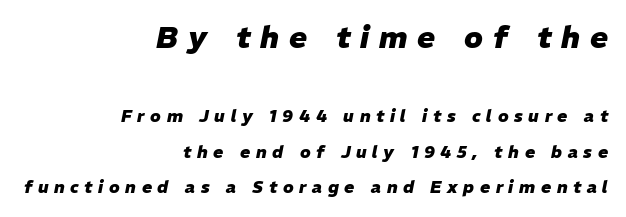
Slanted lettering throughout. The passage shown is not underscored anywhere. Caption: multi-line text, flush right, ragged left. Think of a printed novel: that variable character pitch is what you see here. Rows of type keep a wide berth in the vertical direction. This is heavy type, rendered in bold.
